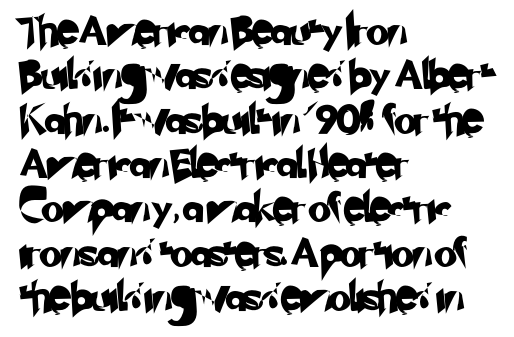
Q: Is the typeface a serif or a sans-serif typeface? A: Sans-serif.
Q: Is the text underlined? A: No.
Q: How is the paragraph aligned? A: Left-aligned.
Q: Is the spacing between letters normal or unusually wide? A: Normal.
Q: Is the spacing between lines tight, normal or loose? A: Normal.
Q: Width (condensed, normal, or wide)? A: Normal.
Q: Stroke contrast? A: Low.
Q: x-height? A: Small.
Q: Monospaced? A: No.
